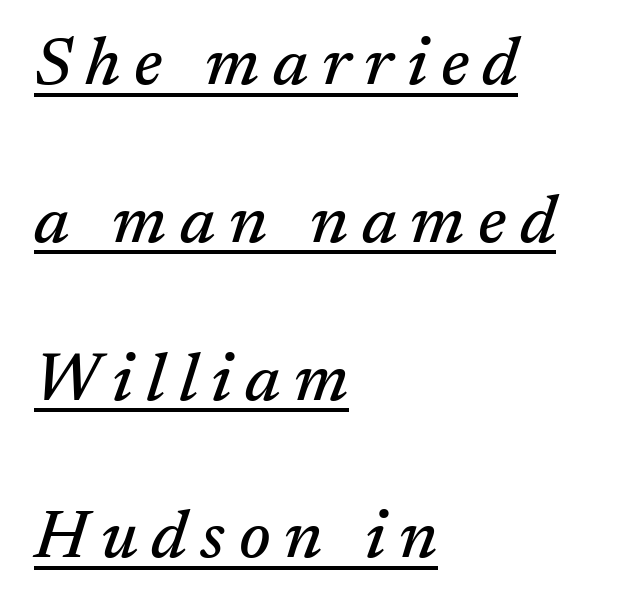
Q: Is the text italic (slanted)? A: Yes, it leans right by about 17 degrees.
Q: Is the typeface a serif or a sans-serif typeface? A: Serif.
Q: Is the text underlined? A: Yes.
Q: How is the paragraph aligned? A: Left-aligned.
Q: Is the spacing between letters normal or unusually wide? A: Unusually wide.
Q: Is the spacing between lines tight, normal or loose? A: Loose.
Q: Width (condensed, normal, or wide)? A: Normal.
Q: Stroke contrast? A: Medium.
Q: x-height? A: Medium.
Q: Monospaced? A: No.
